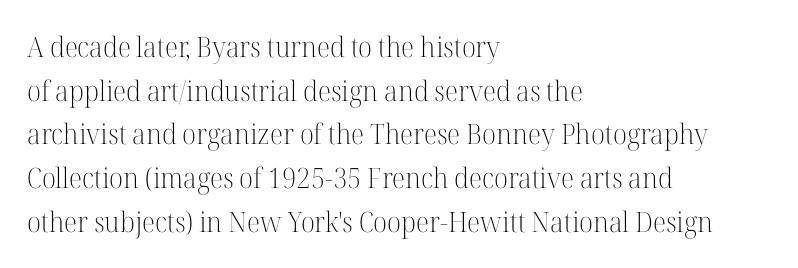
Q: Is the text bold? A: No.
Q: Is the text italic (slanted)? A: No, it is upright.
Q: Is the typeface a serif or a sans-serif typeface? A: Serif.
Q: Is the text underlined? A: No.
Q: How is the paragraph aligned? A: Left-aligned.
Q: Is the spacing between letters normal or unusually wide? A: Normal.
Q: Is the spacing between lines tight, normal or loose? A: Normal.
Q: Width (condensed, normal, or wide)? A: Normal.
Q: Stroke contrast? A: High.
Q: x-height? A: Medium.
Q: Monospaced? A: No.
